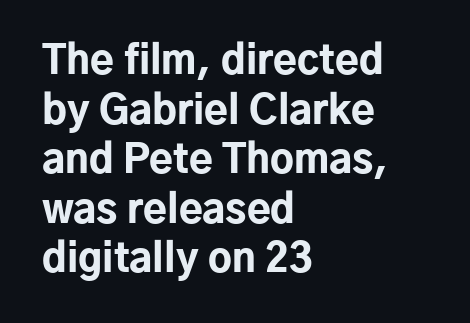
Q: Is the text bold? A: Yes.
Q: Is the text italic (slanted)? A: No, it is upright.
Q: Is the typeface a serif or a sans-serif typeface? A: Sans-serif.
Q: Is the text underlined? A: No.
Q: How is the paragraph aligned? A: Left-aligned.
Q: Is the spacing between letters normal or unusually wide? A: Normal.
Q: Is the spacing between lines tight, normal or loose? A: Normal.
Q: Width (condensed, normal, or wide)? A: Normal.
Q: Stroke contrast? A: Low.
Q: x-height? A: Medium.
Q: Monospaced? A: No.
